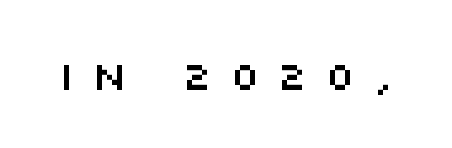
The image shows 40 px wide sans-serif type, upright; set unusually wide letter spacing (+0.44 em), not underlined; medium stroke contrast and a large x-height.
